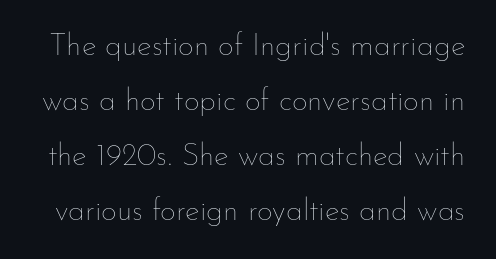
Q: Is the text bold? A: No.
Q: Is the text italic (slanted)? A: No, it is upright.
Q: Is the text underlined? A: No.
Q: Is the spacing between letters normal or unusually wide? A: Normal.
Q: Width (condensed, normal, or wide)? A: Normal.
Q: Stroke contrast? A: Low.
Q: x-height? A: Small.
Q: Monospaced? A: No.
